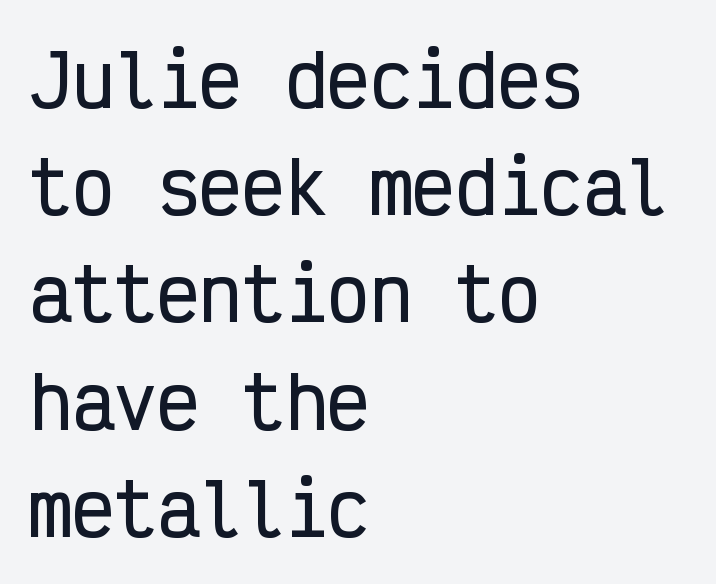
The lettering stays uniformly vertical, giving the passage a roman look. Clear beneath every line of the passage. Nobody touched the tracking dial on this one. Do the characters align in a grid? Yes, the font is monospaced. Evenly set lines give the paragraph a standard silhouette. If you drew a ruler down the left edge, every line would touch it.
